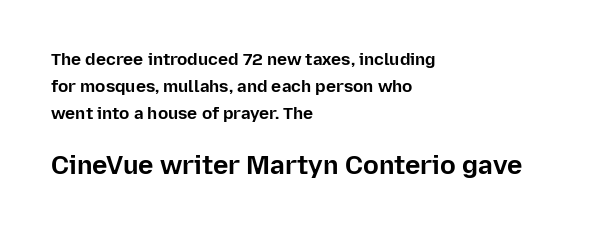
Is the block centered? No — it sits flush against the left margin. One glance says typical: line gaps are just what's usual. Is the letter spacing exaggerated? No — it looks like the ordinary default. The space directly below the letters is spotless.
